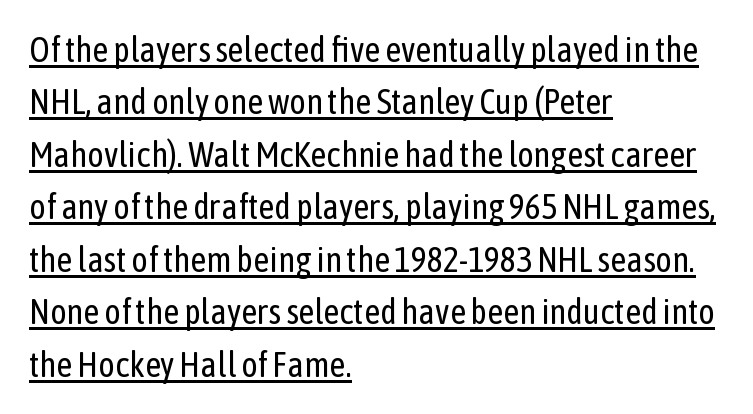
Look at the bottom of the vertical strokes: they stop flat, with no serifs. This sample uses an upright cut, with every glyph sitting square on the baseline. A normal amount of white space separates one row of letters from the next. The letters advance in unequal steps, a hallmark of proportional type. Reading down the block, your eye returns to a fixed left position each line.
